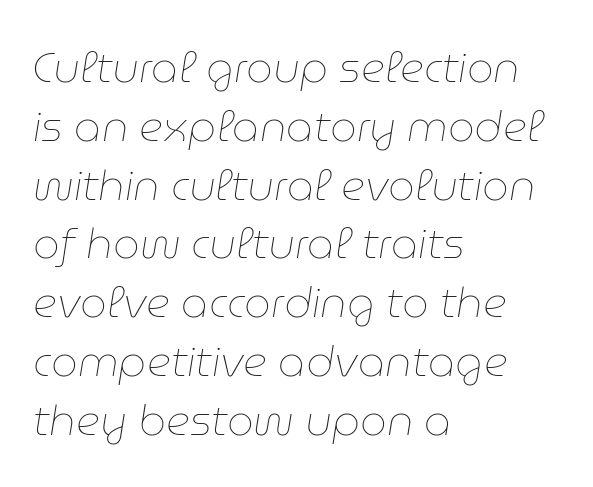
Does the leading feel generous? No, just average. The weight tops out at a normal text grade. In terms of posture, this sample is oblique. Spacing between characters is what you'd get straight out of the box. The face used here is proportionally spaced, like ordinary book or web type.
